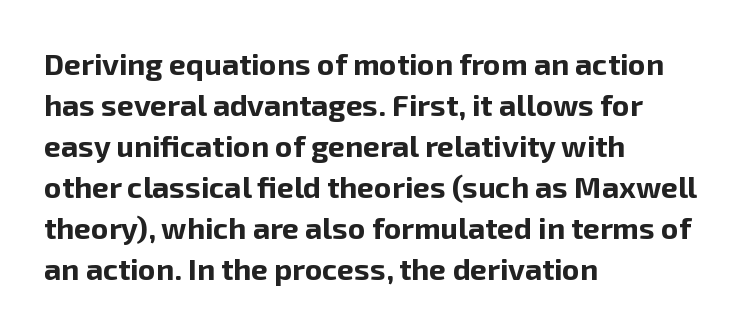
Nothing unusual about the tracking: characters are spaced as the font intends. The text was rendered using a sans face with plain stroke endings. Students, this is bold: see how much ink each stroke carries. The letters advance in unequal steps, a hallmark of proportional type. Line starts are locked; line ends wander. The passage shown stacks its lines at a standard gap.
